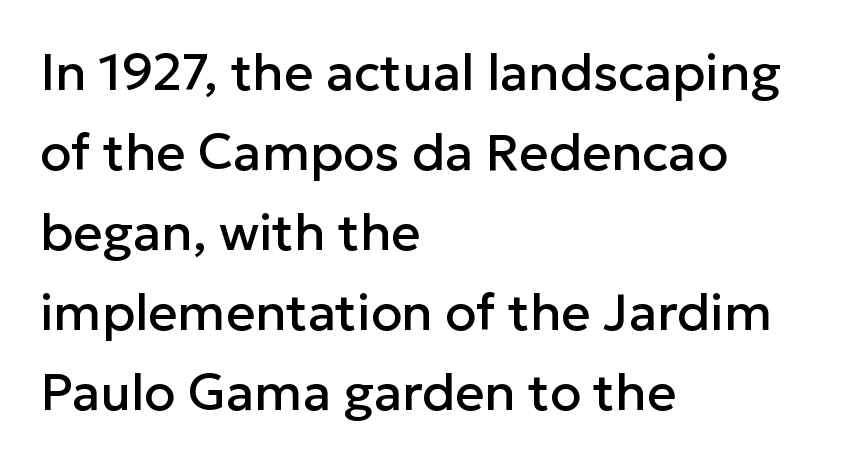
{"serif": "no", "italic": "no", "width": "normal", "stroke_contrast": "low", "x_height": "medium", "monospaced": "no", "underline": "no", "align": "left", "line_spacing": "normal", "line_spacing_ratio": 1.57, "letter_spacing": "normal", "letter_spacing_em": 0.0, "glyph_px": 51}
